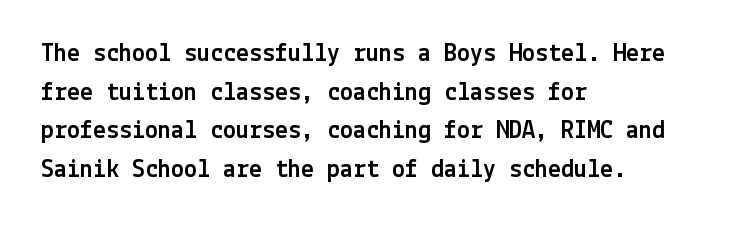
If you measured baseline to baseline, you'd find a middling distance. The line texture is even and compact thanks to regular tracking. Descender tails drop into unmarked territory. Posture: upright roman. Horizontally, the lines are justified to the leading edge only.
